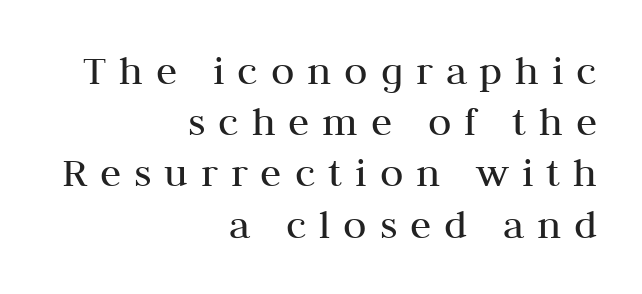
Q: Is the text bold? A: No.
Q: Is the text italic (slanted)? A: No, it is upright.
Q: Is the typeface a serif or a sans-serif typeface? A: Serif.
Q: Is the text underlined? A: No.
Q: How is the paragraph aligned? A: Right-aligned.
Q: Is the spacing between letters normal or unusually wide? A: Unusually wide.
Q: Width (condensed, normal, or wide)? A: Normal.
Q: Stroke contrast? A: Medium.
Q: x-height? A: Medium.
Q: Monospaced? A: No.
